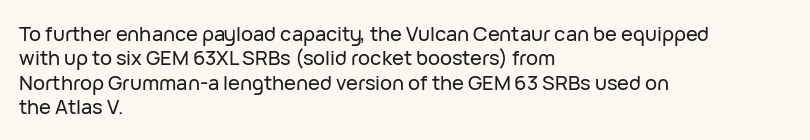
Look at the tracking — it's just the regular setting, nothing added. Horizontal alignment here is leftward, the default for most running prose. Clear beneath every line of the passage. Unlike italic type, these characters show no tilt at all.
